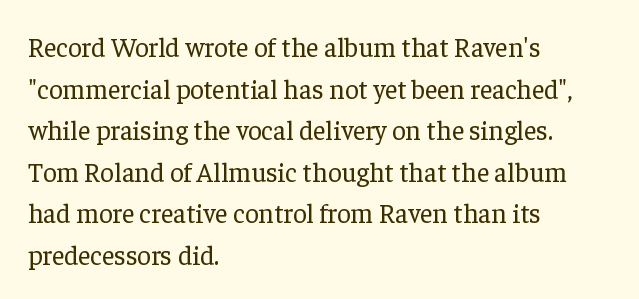
Q: Is the text bold? A: No.
Q: Is the text italic (slanted)? A: No, it is upright.
Q: Is the text underlined? A: No.
Q: How is the paragraph aligned? A: Left-aligned.
Q: Is the spacing between letters normal or unusually wide? A: Normal.
Q: Is the spacing between lines tight, normal or loose? A: Normal.
